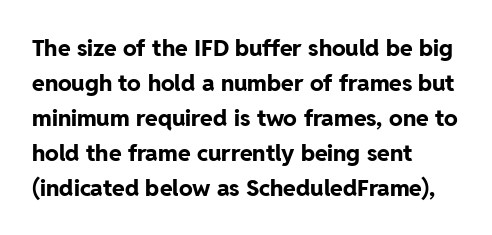
Q: Is the text bold? A: Yes.
Q: Is the text italic (slanted)? A: No, it is upright.
Q: Is the text underlined? A: No.
Q: How is the paragraph aligned? A: Left-aligned.
Q: Is the spacing between letters normal or unusually wide? A: Normal.
Q: Is the spacing between lines tight, normal or loose? A: Normal.
